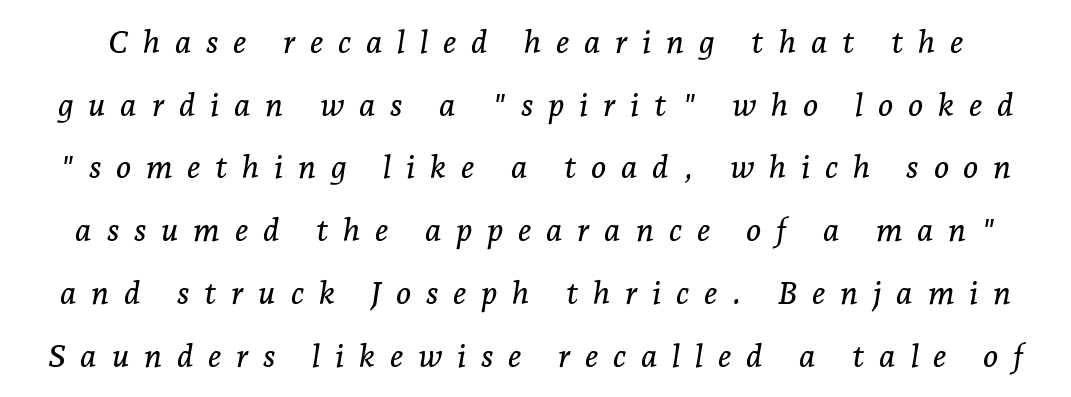
The image shows 32 px serif type, italic (leaning right); set loose line spacing (1.96x), unusually wide letter spacing (+0.46 em), not underlined; low stroke contrast and a medium x-height.
